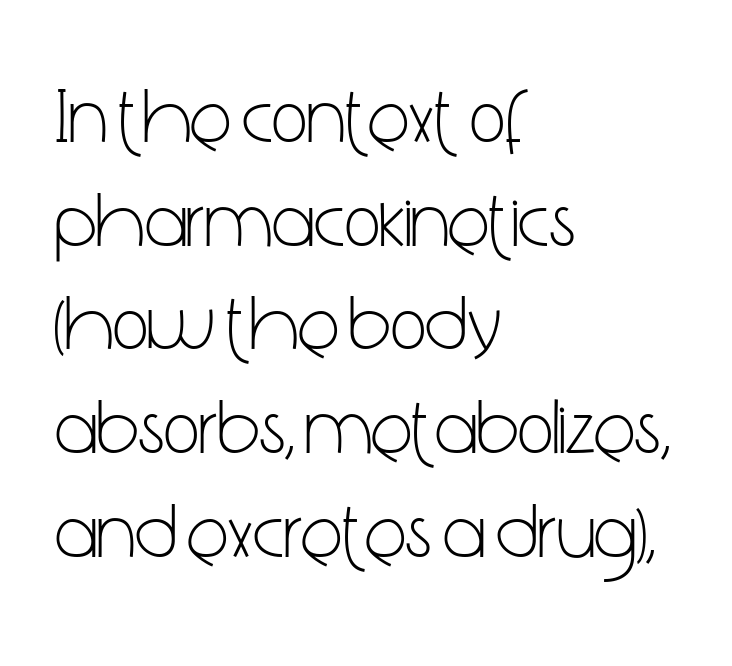
Character widths vary here, with narrow letters taking less room than wide ones. Letters rest on an invisible, unmarked baseline. These lines were composed using upright roman letters. Stem width sits at or under what a default text font uses.
